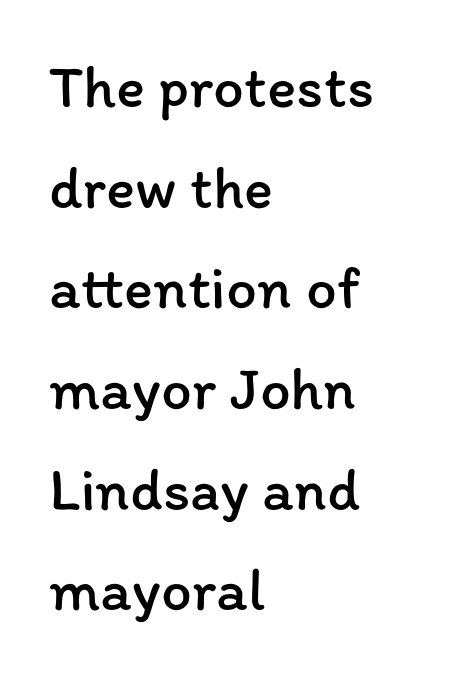
What stands out about the letter spacing? Nothing — it is the standard amount. Nope, not italic — everything's standing straight. Each row of text sits above clean, open space. This sample is left-justified, so line endings fall wherever the words run out.
